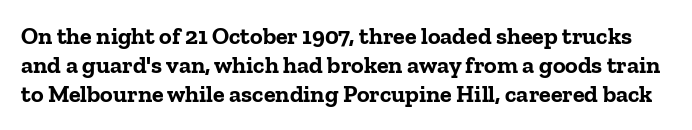
The image shows 24 px bold type, upright; set line spacing 1.2x, normal letter spacing, not underlined.
